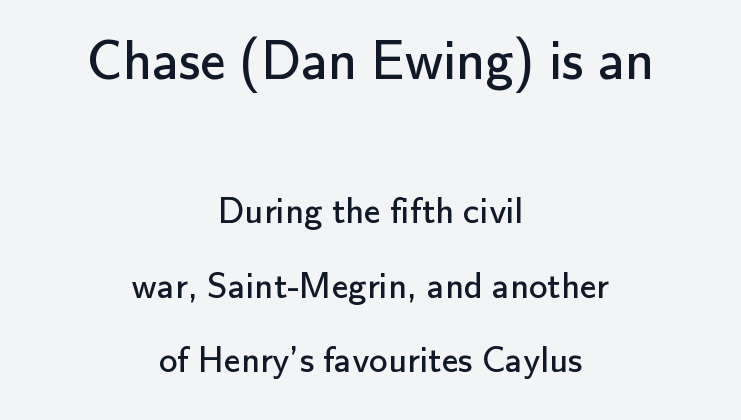
The image shows 56 px regular-weight sans-serif type, upright; set centered, loose line spacing (2.02x), normal letter spacing, not underlined; the first (top) block is 1.51x larger; low stroke contrast and a small x-height.
